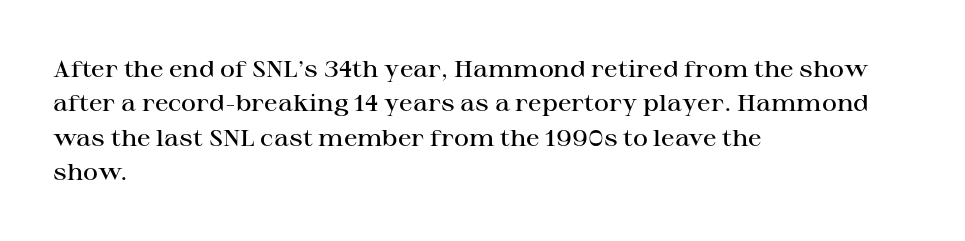
{"italic": "no", "bold": "semi", "underline": "no", "align": "left", "line_spacing": "normal", "line_spacing_ratio": 1.49, "letter_spacing": "normal", "letter_spacing_em": 0.0, "glyph_px": 23}
